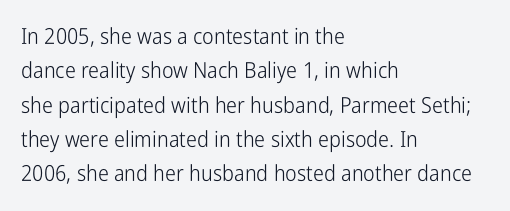
The specimen reads as upright at a glance. Is the stroke heavy? The answer is a plain regular-or-lighter. Clear beneath every line of the passage. Notice how descenders clear the ascenders below comfortably — that's standard leading.
